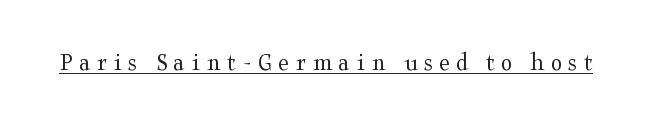
These lines have a slow, spaced-out rhythm from letter to letter. On a weight scale, this lands at 450 or below. Ascenders rise straight up at ninety degrees. The lettering is marked with a stroke running underneath it.
